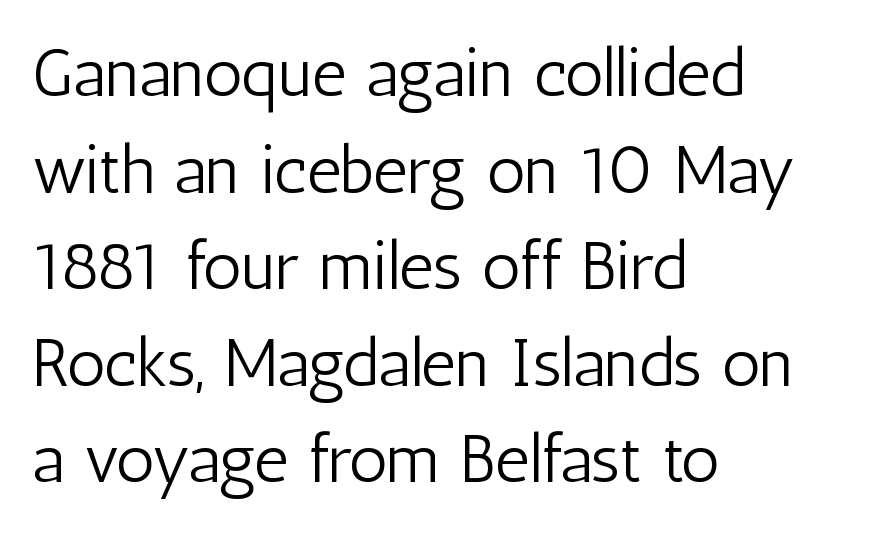
{"serif": "no", "italic": "no", "bold": "no", "weight": "light", "width": "condensed", "stroke_contrast": "low", "x_height": "medium", "monospaced": "no", "underline": "no", "align": "left", "line_spacing": "normal", "line_spacing_ratio": 1.42, "letter_spacing": "normal", "letter_spacing_em": 0.0, "glyph_px": 68}
